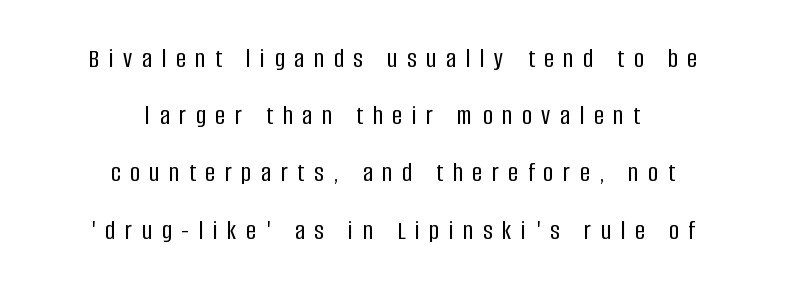
The font's upright variant was chosen for this text. Horizontal alignment here is central, giving a formal, balanced look. This sample trades compactness for vertical openness between lines. The strip under each line holds only bare page. Inter-character spacing is expanded well beyond the font's built-in metrics.
